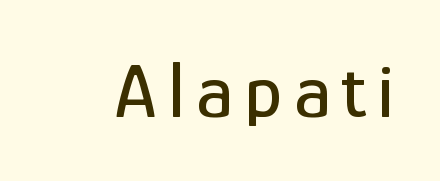
Descenders are the only things crossing below the line. Ordinary non-slanted type is in use. The face used here is a sans, in the tradition of grotesques and geometrics. This sample has the flowing, uneven cadence of proportional lettering.
